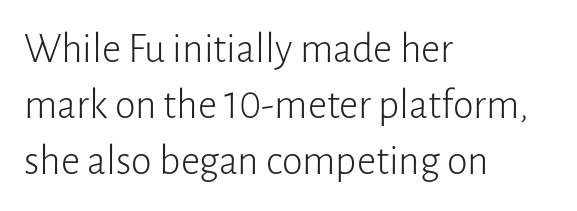
Q: Is the text bold? A: No.
Q: Is the text italic (slanted)? A: No, it is upright.
Q: Is the typeface a serif or a sans-serif typeface? A: Sans-serif.
Q: Is the text underlined? A: No.
Q: How is the paragraph aligned? A: Left-aligned.
Q: Is the spacing between letters normal or unusually wide? A: Normal.
Q: Is the spacing between lines tight, normal or loose? A: Normal.
Q: Width (condensed, normal, or wide)? A: Normal.
Q: Stroke contrast? A: Low.
Q: x-height? A: Medium.
Q: Monospaced? A: No.
